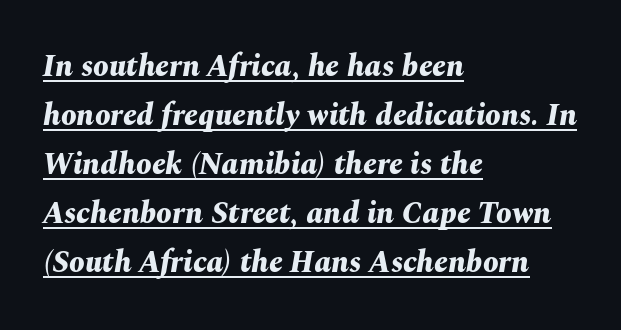
The image shows 31 px bold type, italic (leaning right); set left-aligned, normal line spacing (1.58x), normal letter spacing, underlined; medium stroke contrast and a medium x-height.
